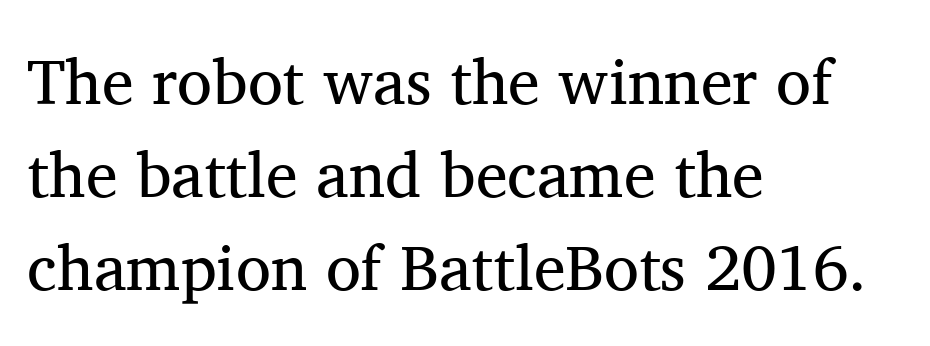
The face used here is proportionally spaced, like ordinary book or web type. This block has exactly the height ordinary leading produces. This is not heavy type; no bold has been used. Visually the block forms a straight wall on the left and a jagged coastline on the right. This sample uses a serif face. Type without underlining.
